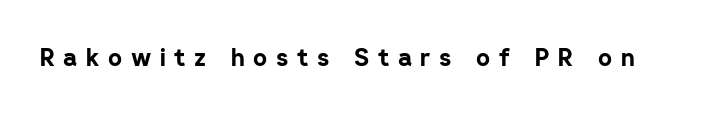
Q: Is the text bold? A: Yes.
Q: Is the text italic (slanted)? A: No, it is upright.
Q: Is the text underlined? A: No.
Q: Is the spacing between letters normal or unusually wide? A: Unusually wide.
